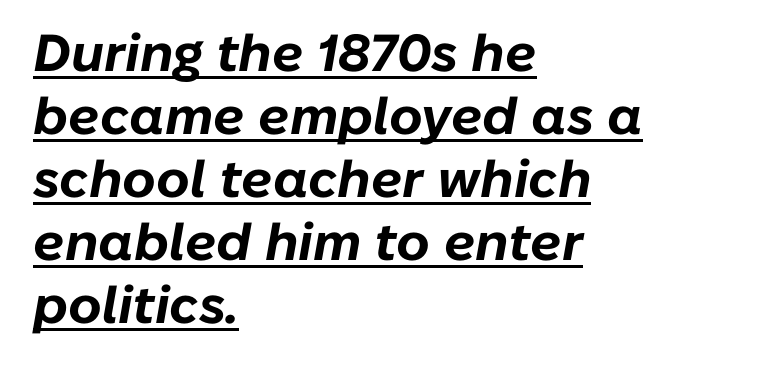
Does extra space separate the letters? No, they use regular spacing. Is there an underline? Yes — a line sits under the letters. Its strokes are broad and dark, the hallmark of bold type. You could not count columns in this text — the font is proportionally spaced. This sample is left-justified, so line endings fall wherever the words run out.
